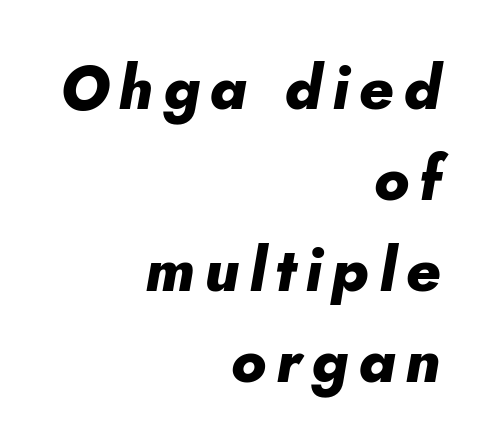
{"italic": "yes", "lean": "right", "slant_degrees": 10, "bold": "yes", "weight": "heavy", "width": "normal", "stroke_contrast": "low", "x_height": "small", "monospaced": "no", "underline": "no", "align": "right", "line_spacing": "normal", "line_spacing_ratio": 1.49, "glyph_px": 61}
